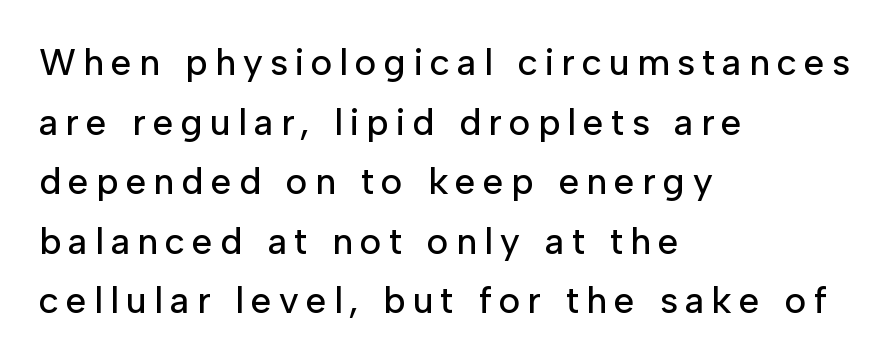
The image shows 37 px sans-serif type, upright; set left-aligned, normal line spacing (1.61x), unusually wide letter spacing (+0.2 em), not underlined; low stroke contrast and a medium x-height.
